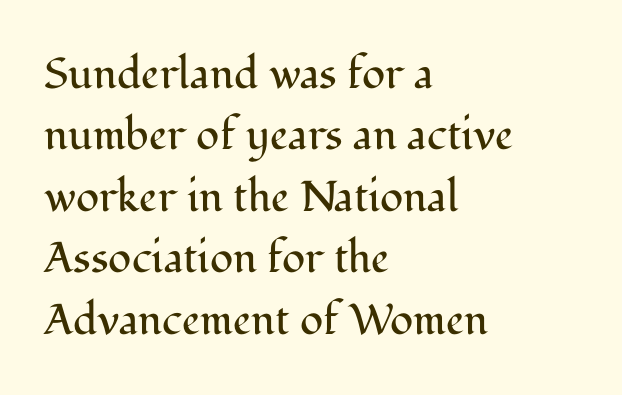
Q: Is the text bold? A: No.
Q: Is the text italic (slanted)? A: No, it is upright.
Q: Is the typeface a serif or a sans-serif typeface? A: Serif.
Q: Is the text underlined? A: No.
Q: How is the paragraph aligned? A: Left-aligned.
Q: Is the spacing between letters normal or unusually wide? A: Normal.
Q: Is the spacing between lines tight, normal or loose? A: Normal.
Q: Width (condensed, normal, or wide)? A: Normal.
Q: Stroke contrast? A: Medium.
Q: x-height? A: Medium.
Q: Monospaced? A: No.
